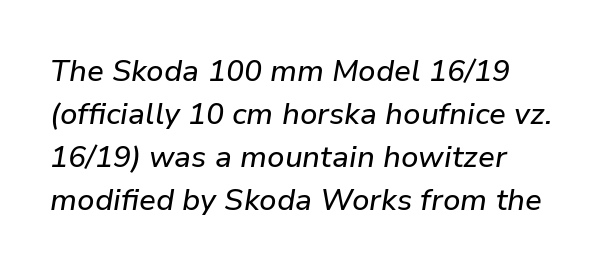
Q: Is the text italic (slanted)? A: Yes, it leans right by about 9 degrees.
Q: Is the text underlined? A: No.
Q: How is the paragraph aligned? A: Left-aligned.
Q: Is the spacing between letters normal or unusually wide? A: Normal.
Q: Is the spacing between lines tight, normal or loose? A: Normal.
Q: Width (condensed, normal, or wide)? A: Normal.
Q: Stroke contrast? A: Low.
Q: x-height? A: Medium.
Q: Monospaced? A: No.
